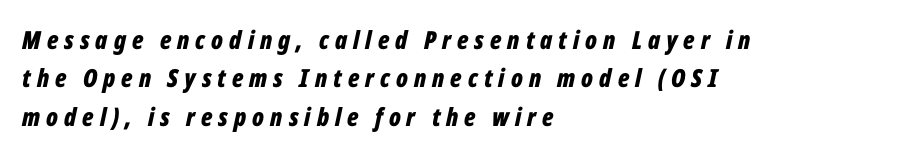
{"italic": "yes", "lean": "right", "slant_degrees": 12, "bold": "yes", "underline": "no", "align": "left", "line_spacing": "normal", "line_spacing_ratio": 1.54, "letter_spacing": "wide", "letter_spacing_em": 0.24, "glyph_px": 25}
